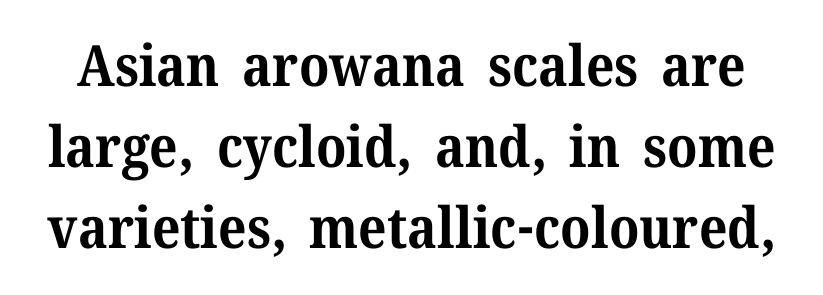
Classification — serif. Strokes here are thick enough to call this a true bold. The rows are spaced the way most documents space them. The specimen reads as upright at a glance. Here the designer chose a conventional face with non-uniform glyph widths.
